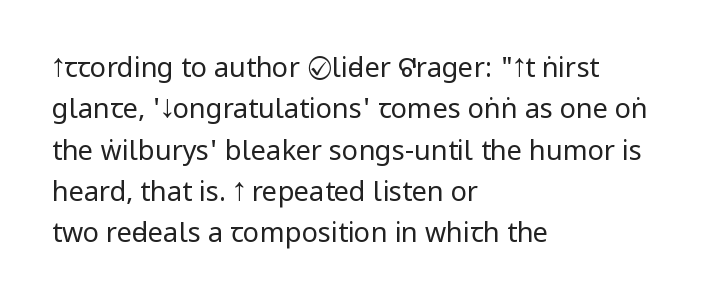
{"italic": "no", "bold": "no", "underline": "no", "align": "left", "line_spacing": "normal", "line_spacing_ratio": 1.53, "letter_spacing": "normal", "letter_spacing_em": 0.0, "glyph_px": 27}
